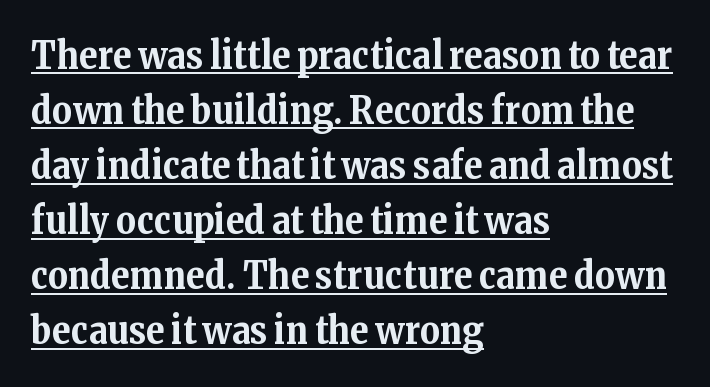
Q: Is the text bold? A: Yes.
Q: Is the text italic (slanted)? A: No, it is upright.
Q: Is the typeface a serif or a sans-serif typeface? A: Serif.
Q: Is the text underlined? A: Yes.
Q: How is the paragraph aligned? A: Left-aligned.
Q: Is the spacing between letters normal or unusually wide? A: Normal.
Q: Is the spacing between lines tight, normal or loose? A: Normal.
Q: Width (condensed, normal, or wide)? A: Normal.
Q: Stroke contrast? A: Medium.
Q: x-height? A: Medium.
Q: Monospaced? A: No.
